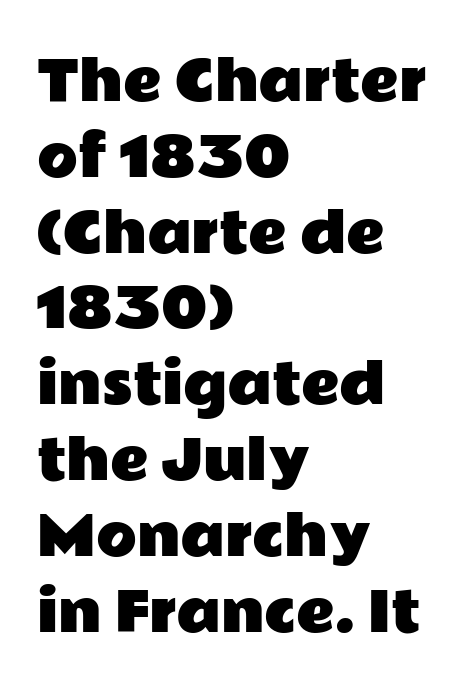
{"serif": "no", "italic": "no", "width": "wide", "stroke_contrast": "low", "x_height": "medium", "monospaced": "no", "underline": "no", "align": "left", "line_spacing": "normal", "line_spacing_ratio": 1.43, "letter_spacing": "normal", "letter_spacing_em": 0.0, "glyph_px": 53}
